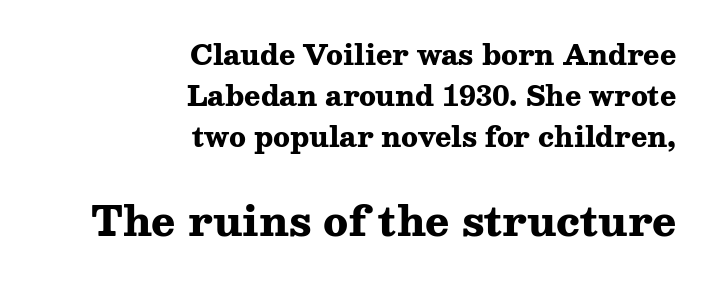
{"serif": "yes", "italic": "no", "bold": "yes", "weight": "heavy", "width": "wide", "stroke_contrast": "medium", "x_height": "medium", "monospaced": "no", "underline": "no", "align": "right", "line_spacing": "normal", "line_spacing_ratio": 1.52, "letter_spacing": "normal", "letter_spacing_em": 0.0, "larger_block": "second", "size_ratio": 1.48, "glyph_px": 40}
